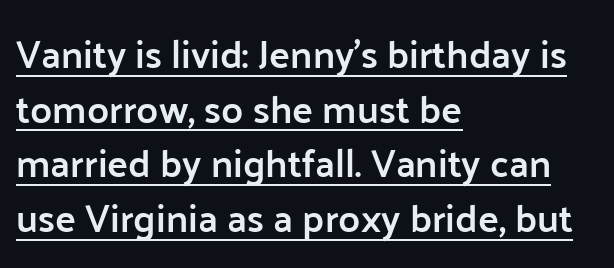
The image shows 39 px semibold sans-serif type, upright; set left-aligned, normal line spacing (1.4x), normal letter spacing, underlined; low stroke contrast and a medium x-height.
